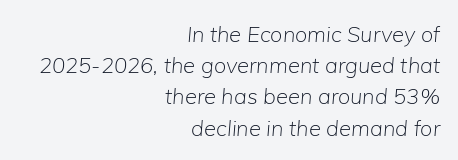
Line ends are locked; line starts wander. Nobody drew a line under any word here. The weight would be labelled regular, book, light, or lighter still. This is oblique type, the kind used for emphasis or titles.
